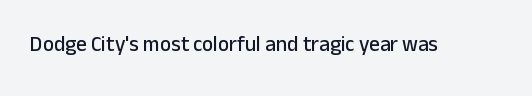
Q: Is the text italic (slanted)? A: No, it is upright.
Q: Is the text underlined? A: No.
Q: Is the spacing between letters normal or unusually wide? A: Normal.
